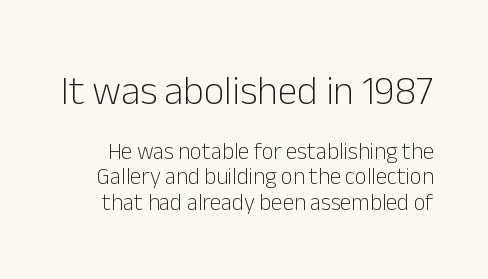
Q: Is the text bold? A: No.
Q: Is the text italic (slanted)? A: No, it is upright.
Q: Is the typeface a serif or a sans-serif typeface? A: Sans-serif.
Q: Is the text underlined? A: No.
Q: Is the spacing between letters normal or unusually wide? A: Normal.
Q: Is the spacing between lines tight, normal or loose? A: Tight.
Q: Which block of text is set in a larger size, the first (top) or the second (bottom)? A: The first (top) one.
Q: Width (condensed, normal, or wide)? A: Normal.
Q: Stroke contrast? A: Low.
Q: x-height? A: Medium.
Q: Monospaced? A: No.
